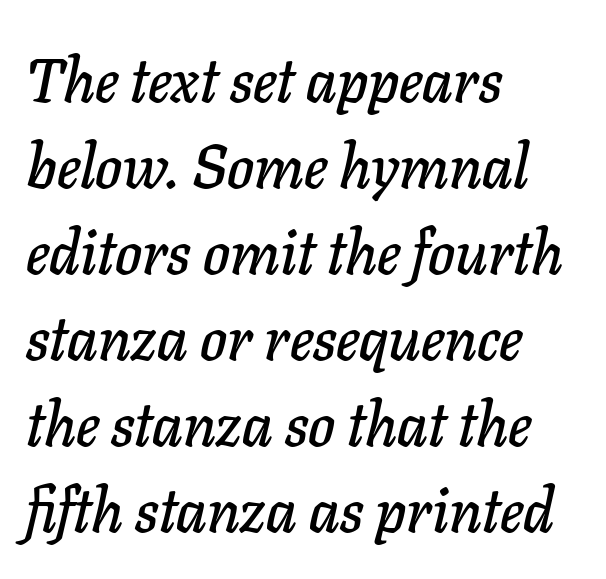
Q: Is the text italic (slanted)? A: Yes, it leans right by about 11 degrees.
Q: Is the text underlined? A: No.
Q: How is the paragraph aligned? A: Left-aligned.
Q: Is the spacing between letters normal or unusually wide? A: Normal.
Q: Is the spacing between lines tight, normal or loose? A: Normal.
Q: Width (condensed, normal, or wide)? A: Normal.
Q: Stroke contrast? A: Low.
Q: x-height? A: Medium.
Q: Monospaced? A: No.
